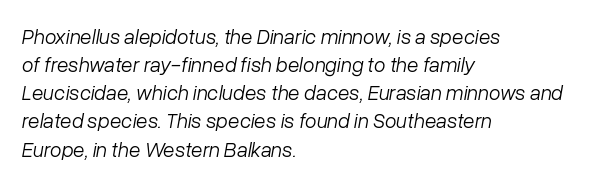
Q: Is the text bold? A: No.
Q: Is the text italic (slanted)? A: Yes, it leans right by about 10 degrees.
Q: Is the text underlined? A: No.
Q: How is the paragraph aligned? A: Left-aligned.
Q: Is the spacing between letters normal or unusually wide? A: Normal.
Q: Is the spacing between lines tight, normal or loose? A: Normal.
